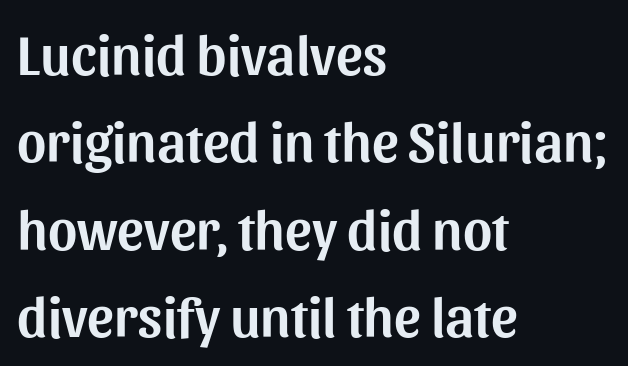
The image shows 56 px sans-serif type, upright; set left-aligned, normal line spacing (1.56x), normal letter spacing, not underlined; medium stroke contrast and a medium x-height.
